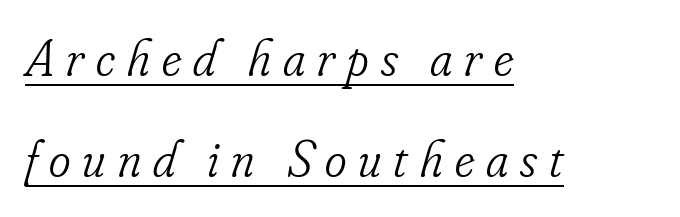
Emphasis-style slanted type is in use. Honestly, the letter spacing is so wide it's the main thing you notice. The letterforms sit at book weight or below. The string is rendered with underlining switched on. The setting favours the left margin, as ordinary paragraphs usually do.
